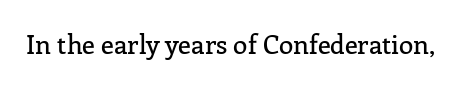
The image shows 26 px text type, upright; set normal letter spacing, not underlined.
